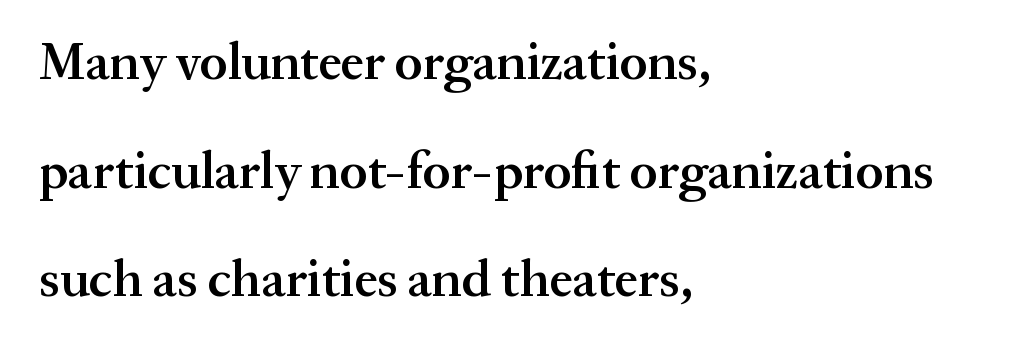
{"serif": "yes", "italic": "no", "bold": "semi", "weight": "semibold", "width": "normal", "stroke_contrast": "medium", "x_height": "medium", "monospaced": "no", "underline": "no", "align": "left", "line_spacing": "loose", "line_spacing_ratio": 2.09, "letter_spacing": "normal", "letter_spacing_em": 0.0, "glyph_px": 52}
